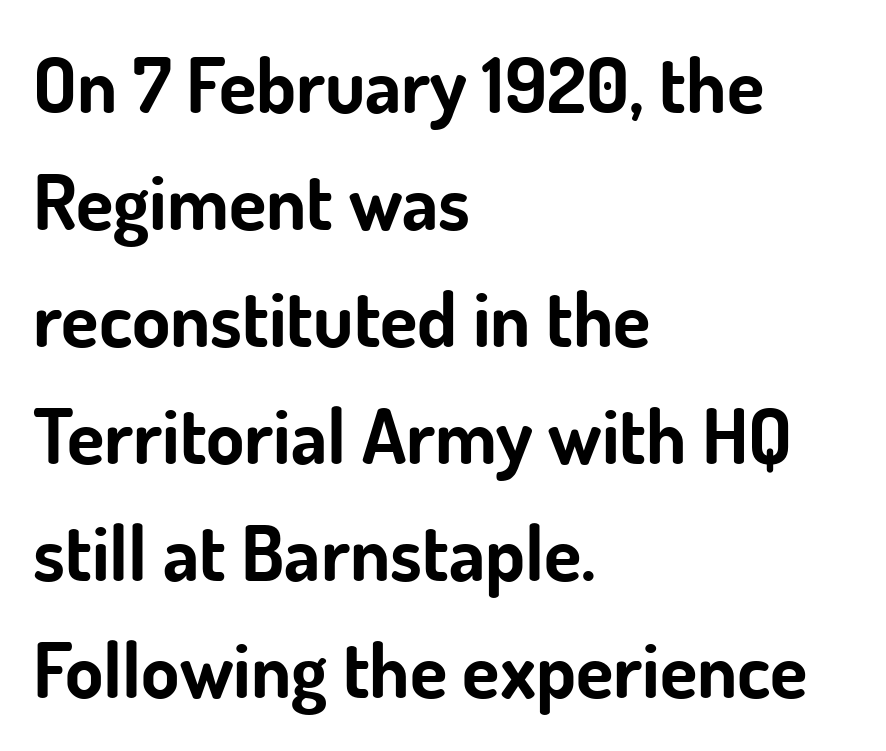
Q: Is the text bold? A: Yes.
Q: Is the text italic (slanted)? A: No, it is upright.
Q: Is the typeface a serif or a sans-serif typeface? A: Sans-serif.
Q: Is the text underlined? A: No.
Q: How is the paragraph aligned? A: Left-aligned.
Q: Is the spacing between letters normal or unusually wide? A: Normal.
Q: Is the spacing between lines tight, normal or loose? A: Normal.
Q: Width (condensed, normal, or wide)? A: Normal.
Q: Stroke contrast? A: Low.
Q: x-height? A: Small.
Q: Monospaced? A: No.
